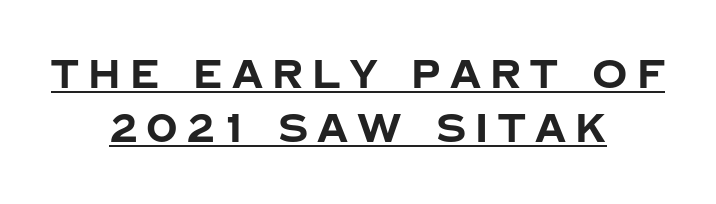
{"serif": "no", "italic": "no", "bold": "yes", "weight": "bold", "width": "normal", "stroke_contrast": "low", "x_height": "large", "monospaced": "no", "underline": "yes", "align": "center", "line_spacing": "normal", "line_spacing_ratio": 1.39, "letter_spacing": "wide", "letter_spacing_em": 0.24, "glyph_px": 39}
